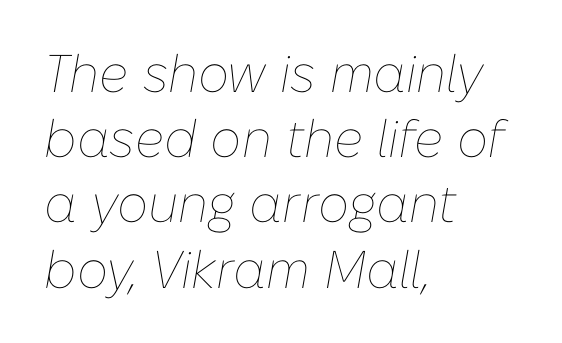
Q: Is the text bold? A: No.
Q: Is the text italic (slanted)? A: Yes, it leans right by about 10 degrees.
Q: Is the text underlined? A: No.
Q: How is the paragraph aligned? A: Left-aligned.
Q: Is the spacing between letters normal or unusually wide? A: Normal.
Q: Width (condensed, normal, or wide)? A: Normal.
Q: Stroke contrast? A: Low.
Q: x-height? A: Medium.
Q: Monospaced? A: No.
